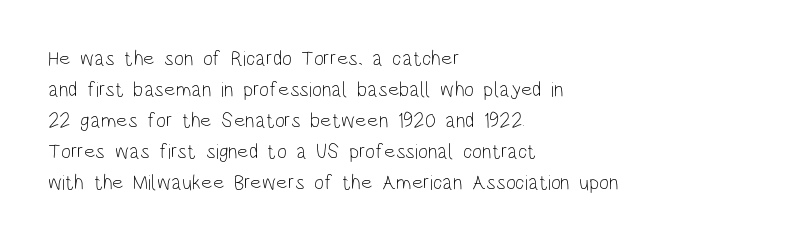
{"italic": "no", "bold": "no", "underline": "no", "align": "left", "line_spacing": "normal", "line_spacing_ratio": 1.48, "letter_spacing": "normal", "letter_spacing_em": 0.0, "glyph_px": 21}
